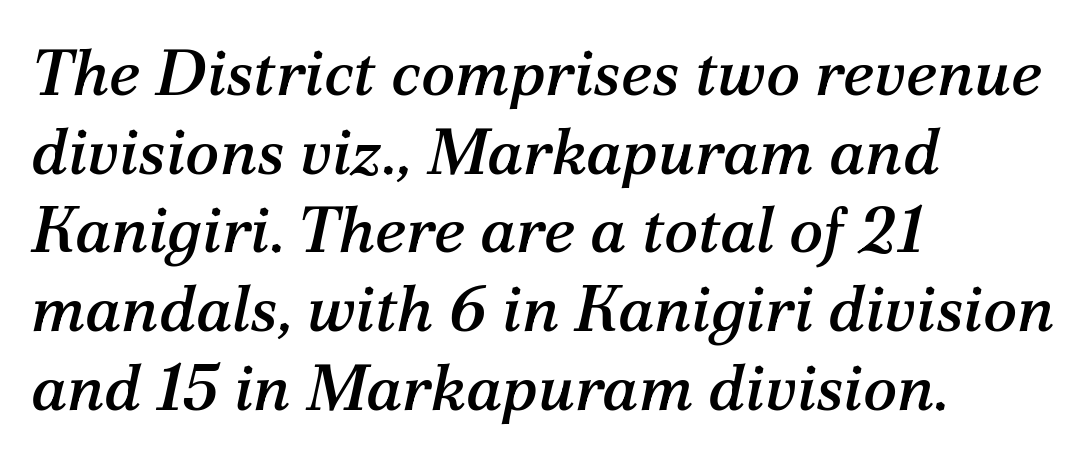
There is no visible air inserted between adjacent glyphs. The letters advance in unequal steps, a hallmark of proportional type. The area under the type is left untouched. When letters slant like this, we call the style italic.
